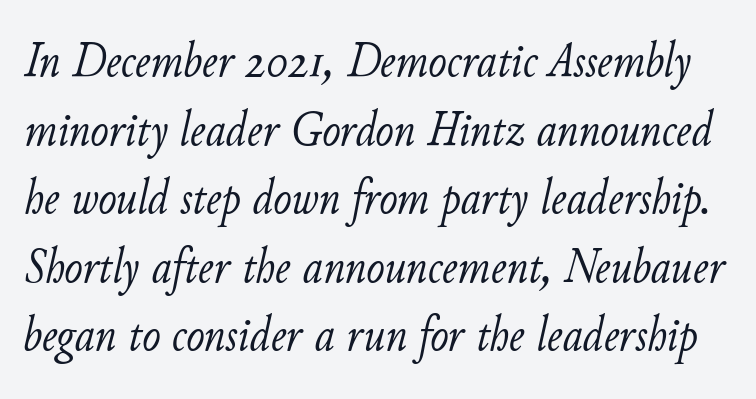
Q: Is the text bold? A: No.
Q: Is the text italic (slanted)? A: Yes, it leans right by about 11 degrees.
Q: Is the text underlined? A: No.
Q: Is the spacing between letters normal or unusually wide? A: Normal.
Q: Is the spacing between lines tight, normal or loose? A: Normal.
Q: Width (condensed, normal, or wide)? A: Normal.
Q: Stroke contrast? A: Low.
Q: x-height? A: Small.
Q: Monospaced? A: No.
